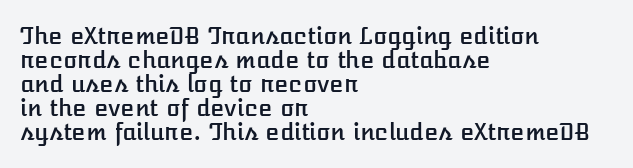
Q: Is the text italic (slanted)? A: No, it is upright.
Q: Is the text underlined? A: No.
Q: How is the paragraph aligned? A: Left-aligned.
Q: Is the spacing between letters normal or unusually wide? A: Normal.
Q: Is the spacing between lines tight, normal or loose? A: Tight.
